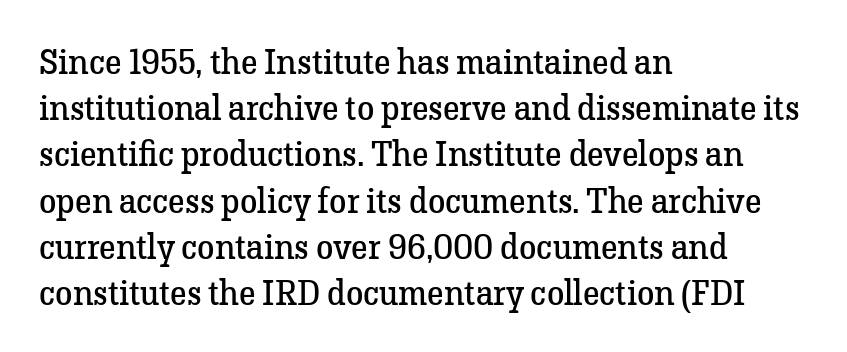
The image shows 35 px regular-weight serif type, upright; set left-aligned, normal line spacing (1.32x), normal letter spacing, not underlined; low stroke contrast and a medium x-height.
